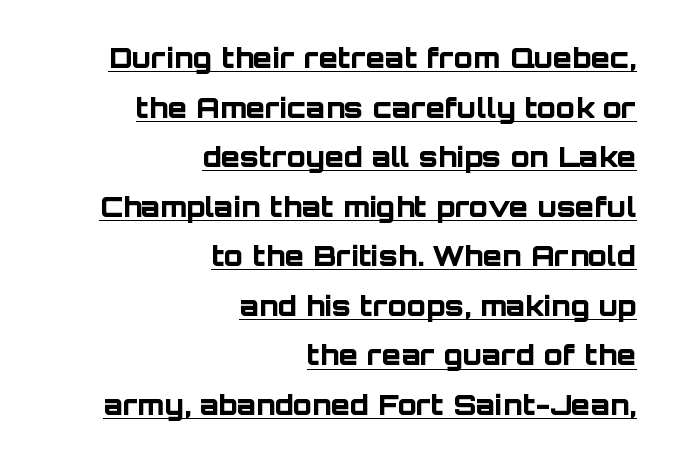
The image shows 28 px bold sans-serif type, upright; set right-aligned, line spacing 1.77x, normal letter spacing, underlined; low stroke contrast and a large x-height.
